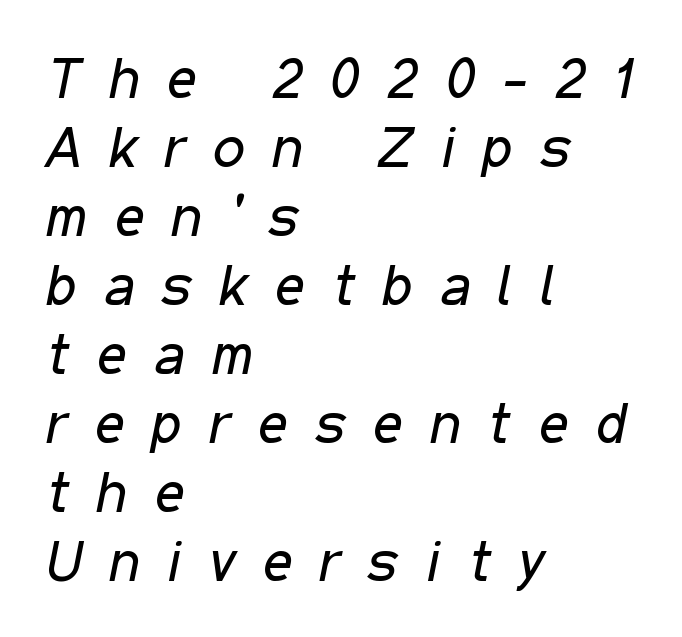
This reads as an unemphasized weight, regular at the heaviest. You could not count columns in this text — the font is proportionally spaced. Does the copy run flush right? No — it runs flush left. Rule under the text: the space is simply empty. There's an unmistakable incline to the writing here. You could only call the tracking loose — the letters float apart.
